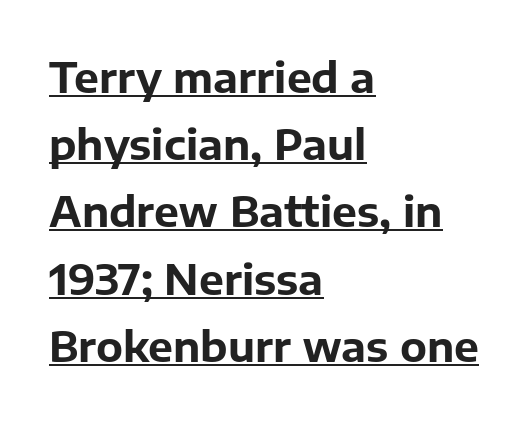
If you drew a line through each stem, it would be perfectly vertical. This rendering employs a face without finishing strokes, i.e., a sans-serif. Visually the block forms a straight wall on the left and a jagged coastline on the right. Looks like someone drew a line under every word here. Inter-character spacing is left at the font's built-in metrics. These words are printed bold, with thick strokes throughout.
